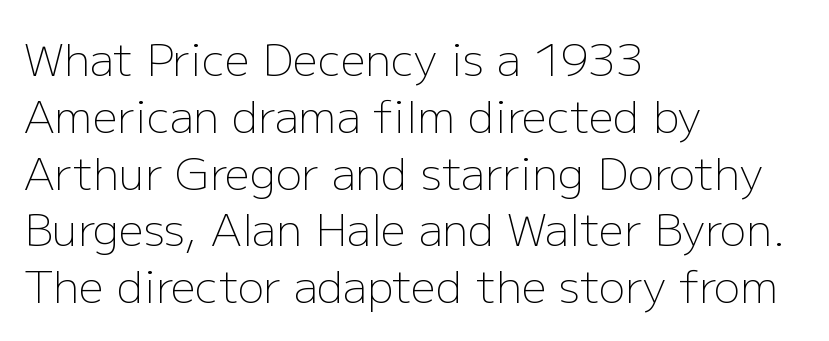
{"serif": "no", "italic": "no", "bold": "no", "weight": "light", "width": "normal", "stroke_contrast": "low", "x_height": "medium", "monospaced": "no", "underline": "no", "align": "left", "line_spacing": "normal", "line_spacing_ratio": 1.29, "letter_spacing": "normal", "letter_spacing_em": 0.0, "glyph_px": 44}
